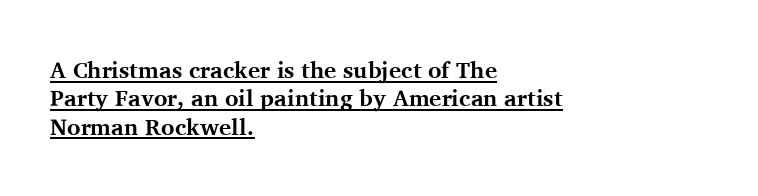
The image shows 23 px bold type, upright; set left-aligned, line spacing 1.23x, normal letter spacing, underlined.
